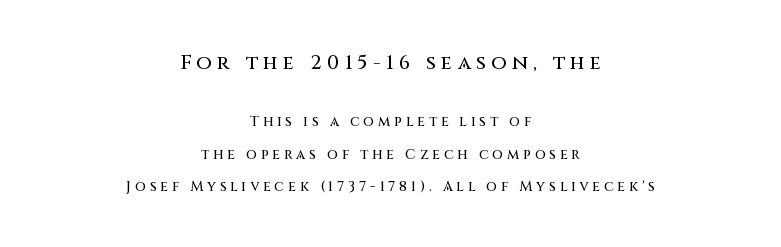
The image shows 20 px text type, upright; set centered, loose line spacing (2.34x), unusually wide letter spacing (+0.27 em), not underlined; the first (top) block is 1.43x larger.
